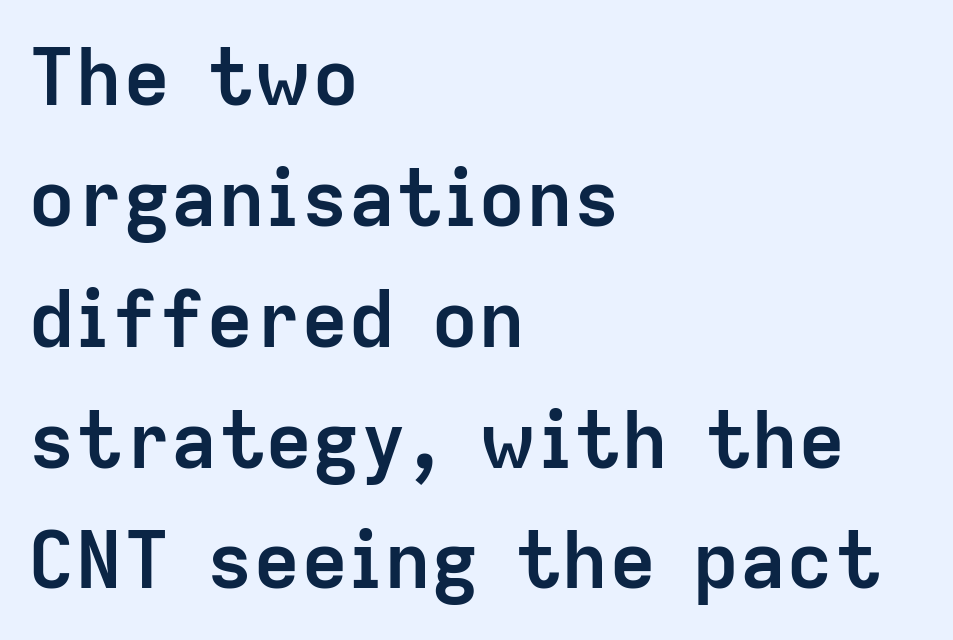
The image shows 79 px semibold sans-serif type, upright; set left-aligned, normal line spacing (1.53x), normal letter spacing, not underlined; low stroke contrast and a medium x-height.
